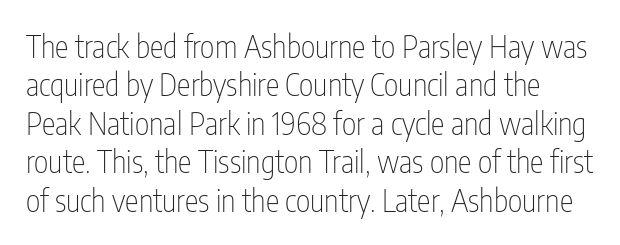
The gaps between neighbouring characters are ordinary and unremarkable. The letters stand straight up with perfectly vertical stems. The foot of each line stays bare and open. The font sits on the lighter half of the weight spectrum, regular included.
